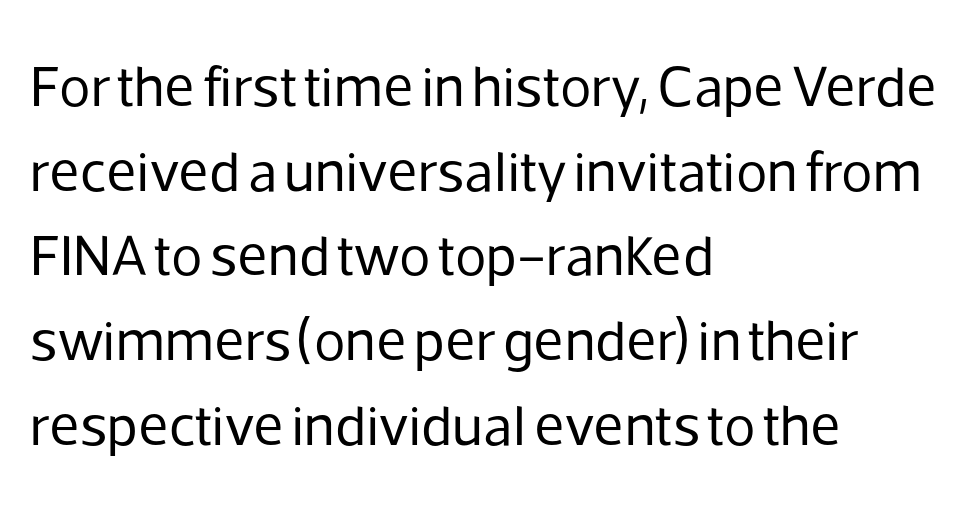
The image shows 58 px regular-weight sans-serif type, upright; set left-aligned, normal line spacing (1.46x), normal letter spacing, not underlined; low stroke contrast and a medium x-height.
